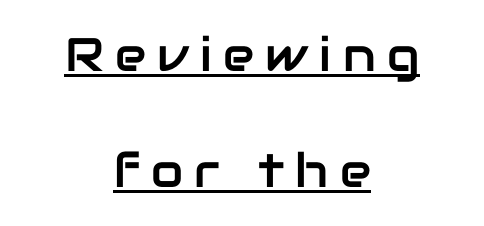
{"serif": "no", "italic": "no", "width": "normal", "stroke_contrast": "low", "x_height": "medium", "monospaced": "no", "underline": "yes", "align": "center", "line_spacing": "loose", "line_spacing_ratio": 2.47, "letter_spacing": "wide", "letter_spacing_em": 0.24, "glyph_px": 47}
